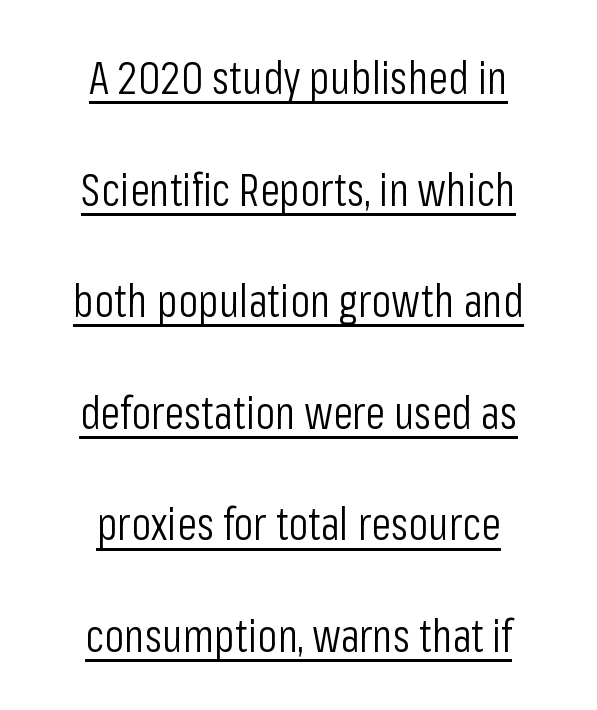
Q: Is the text bold? A: No.
Q: Is the text italic (slanted)? A: No, it is upright.
Q: Is the typeface a serif or a sans-serif typeface? A: Sans-serif.
Q: Is the text underlined? A: Yes.
Q: How is the paragraph aligned? A: Centered.
Q: Is the spacing between letters normal or unusually wide? A: Normal.
Q: Is the spacing between lines tight, normal or loose? A: Loose.
Q: Width (condensed, normal, or wide)? A: Condensed.
Q: Stroke contrast? A: Low.
Q: x-height? A: Medium.
Q: Monospaced? A: No.
